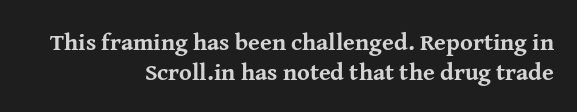
Q: Is the text bold? A: Yes.
Q: Is the text italic (slanted)? A: No, it is upright.
Q: Is the text underlined? A: No.
Q: How is the paragraph aligned? A: Right-aligned.
Q: Is the spacing between letters normal or unusually wide? A: Normal.
Q: Is the spacing between lines tight, normal or loose? A: Normal.
